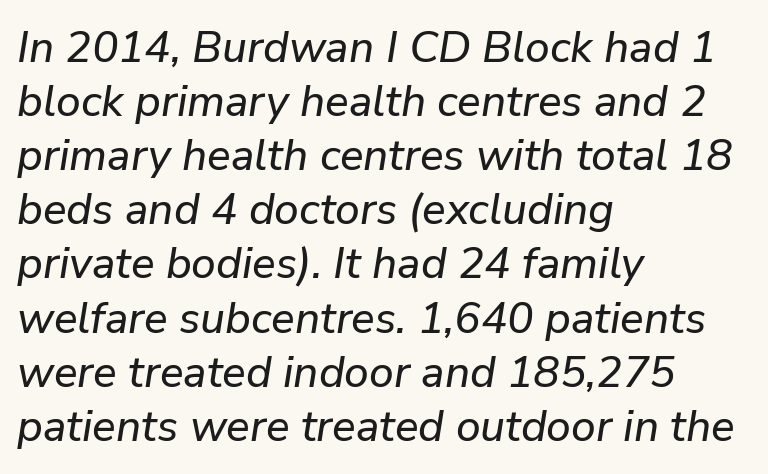
{"italic": "yes", "lean": "right", "slant_degrees": 9, "width": "normal", "stroke_contrast": "low", "x_height": "medium", "monospaced": "no", "underline": "no", "align": "left", "line_spacing_ratio": 1.23, "letter_spacing": "normal", "letter_spacing_em": 0.0, "glyph_px": 44}
